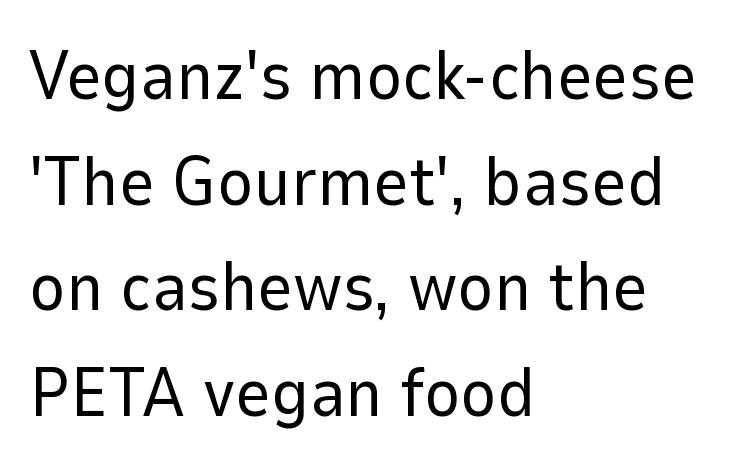
Is this a fixed-width face? No — the glyphs have proportional, varying widths. The gaps between neighbouring characters are ordinary and unremarkable. If you drew a line through each stem, it would be perfectly vertical. Counters stay open thanks to moderate or lighter strokes. Horizontally, the lines are justified to the leading edge only.
